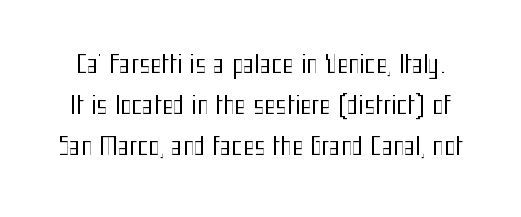
Q: Is the text bold? A: No.
Q: Is the text italic (slanted)? A: No, it is upright.
Q: Is the text underlined? A: No.
Q: Is the spacing between letters normal or unusually wide? A: Normal.
